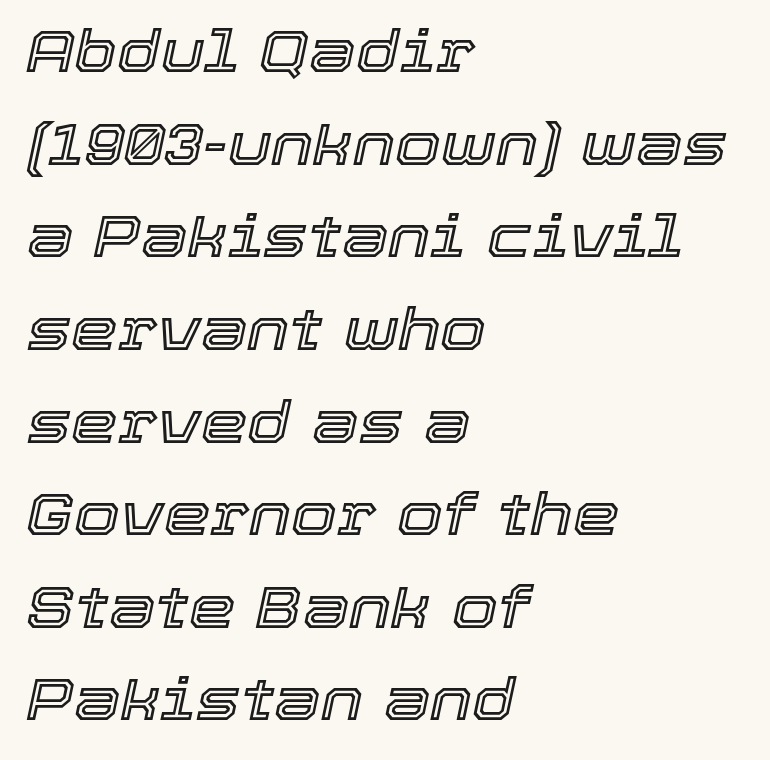
Compared with a centered layout, this one pins lines to the left instead. The horizontal fit of the characters is conventional and even. The rendering applies a slant to the glyphs. These lines are rendered in a variable-pitch font. Descender tails drop into unmarked territory.
